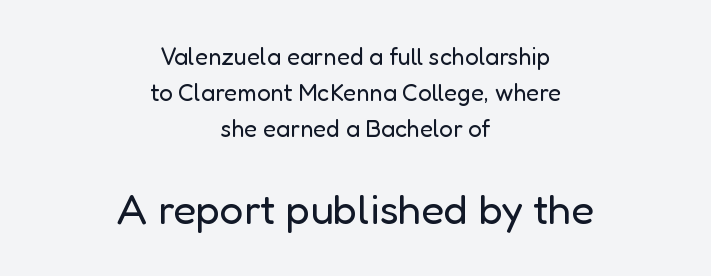
{"serif": "no", "italic": "no", "bold": "no", "weight": "regular", "width": "normal", "stroke_contrast": "low", "x_height": "medium", "monospaced": "no", "underline": "no", "align": "center", "line_spacing": "normal", "line_spacing_ratio": 1.51, "letter_spacing": "normal", "letter_spacing_em": 0.0, "larger_block": "second", "size_ratio": 1.75, "glyph_px": 42}
